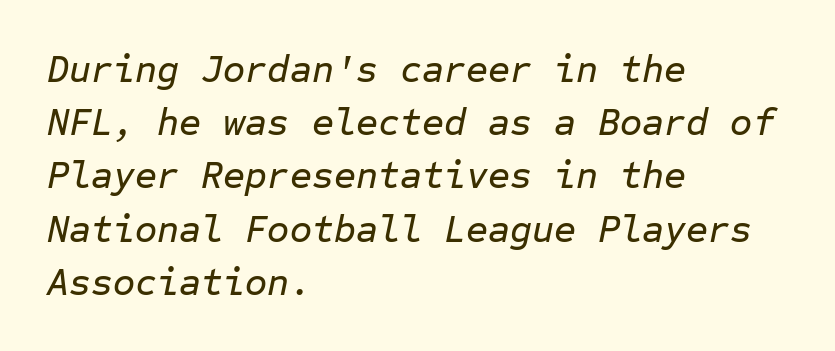
The image shows 38 px text type, italic (leaning right), monospaced; set left-aligned, normal line spacing (1.4x), normal letter spacing, not underlined; low stroke contrast and a medium x-height.
